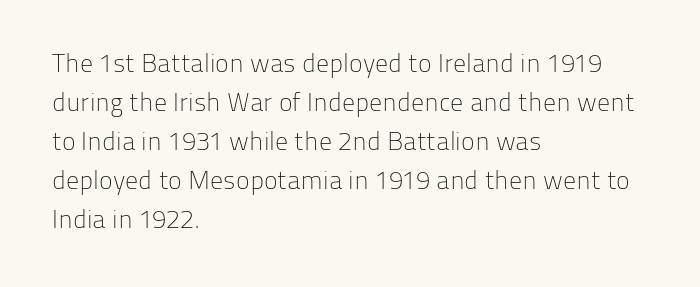
Q: Is the text bold? A: No.
Q: Is the text italic (slanted)? A: No, it is upright.
Q: Is the text underlined? A: No.
Q: How is the paragraph aligned? A: Left-aligned.
Q: Is the spacing between letters normal or unusually wide? A: Normal.
Q: Is the spacing between lines tight, normal or loose? A: Normal.
